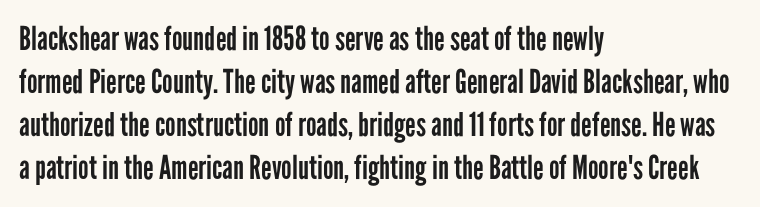
{"serif": "no", "italic": "no", "bold": "no", "weight": "regular", "width": "condensed", "stroke_contrast": "low", "x_height": "medium", "monospaced": "no", "underline": "no", "align": "left", "line_spacing": "normal", "line_spacing_ratio": 1.3, "letter_spacing": "normal", "letter_spacing_em": 0.0, "glyph_px": 33}
